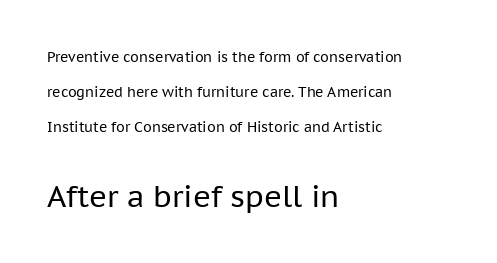
Widely set lines give the paragraph a tall, airy silhouette. The string is rendered with underlining switched off. Reading down the block, your eye returns to a fixed left position each line. Letters have the restrained weight of plain body copy at most. Inter-character spacing is left at the font's built-in metrics. The typography opts for an upright posture over an oblique one.
